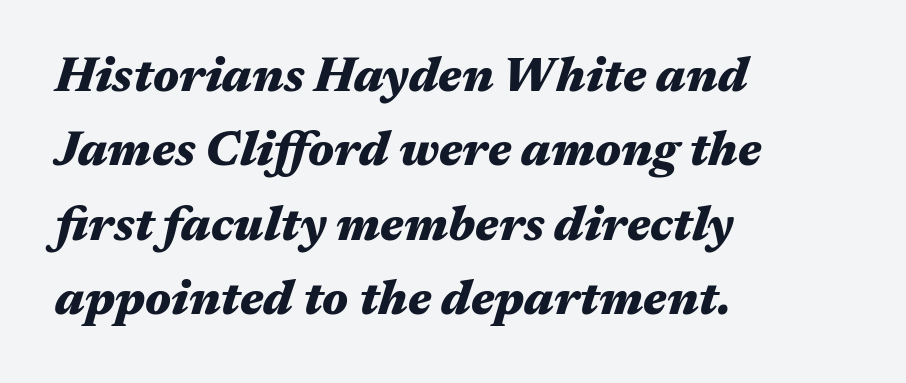
{"italic": "yes", "lean": "right", "slant_degrees": 17, "bold": "yes", "weight": "heavy", "width": "wide", "stroke_contrast": "medium", "x_height": "medium", "monospaced": "no", "underline": "no", "align": "left", "line_spacing": "normal", "line_spacing_ratio": 1.55, "letter_spacing": "normal", "letter_spacing_em": 0.0, "glyph_px": 48}
